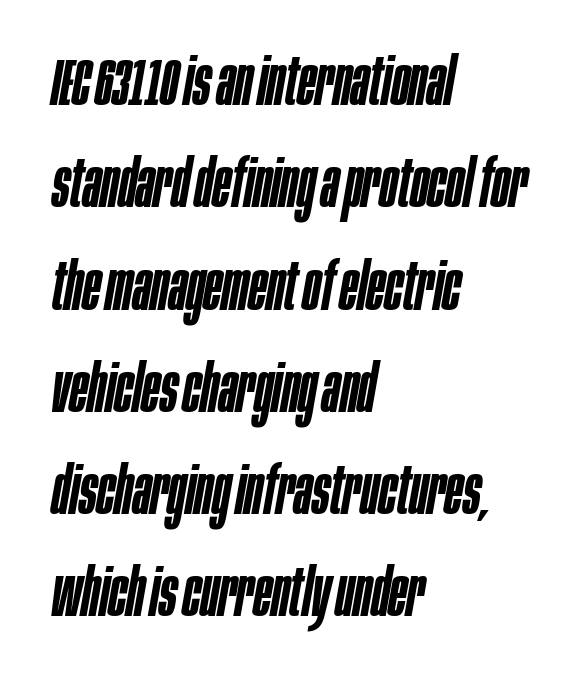
The image shows 66 px semibold, condensed type, italic (leaning right); set left-aligned, normal line spacing (1.55x), normal letter spacing, not underlined; low stroke contrast and a large x-height.
